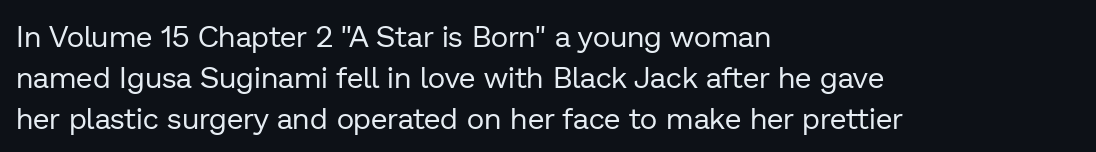
Characters remain perfectly vertical along every line. Stem width sits at or under what a default text font uses. Only glyphs here, with clear space below each row. The vertical gap from one line to the next is medium. Each letter keeps its own natural width here, so spacing adapts to shape.
